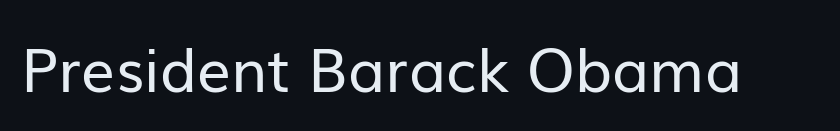
Characters remain perfectly vertical along every line. Bold? No — there's no thickening of the strokes. Serifs: no, the terminals of the letterforms are clean. Here the designer chose a conventional face with non-uniform glyph widths. Clear beneath every line of the passage.
